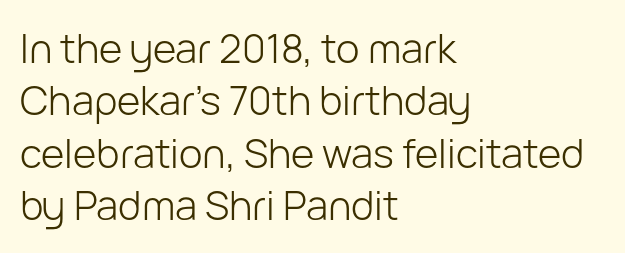
The image shows 40 px light sans-serif type, upright; set left-aligned, normal line spacing (1.31x), normal letter spacing, not underlined; low stroke contrast and a medium x-height.
